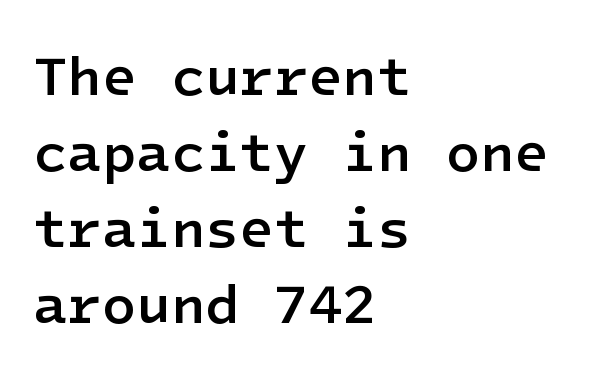
{"serif": "no", "italic": "no", "bold": "semi", "weight": "semibold", "width": "normal", "stroke_contrast": "low", "x_height": "medium", "underline": "no", "align": "left", "line_spacing": "normal", "line_spacing_ratio": 1.36, "letter_spacing": "normal", "letter_spacing_em": 0.0, "glyph_px": 56}
